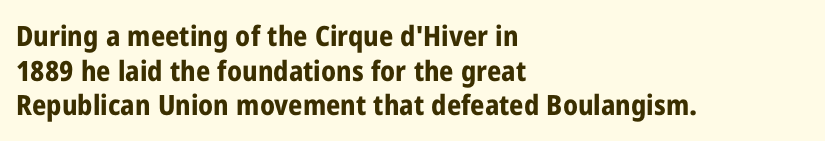
{"serif": "no", "italic": "no", "bold": "yes", "weight": "bold", "width": "condensed", "stroke_contrast": "low", "x_height": "medium", "monospaced": "no", "underline": "no", "align": "left", "line_spacing_ratio": 1.24, "letter_spacing": "normal", "letter_spacing_em": 0.0, "glyph_px": 28}
